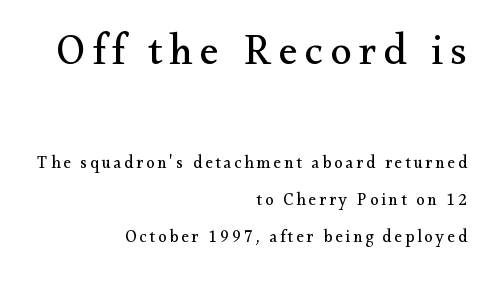
The image shows 43 px regular-weight serif type, upright; set right-aligned, loose line spacing (2.16x), not underlined; the first (top) block is 2.53x larger; medium stroke contrast and a small x-height.
